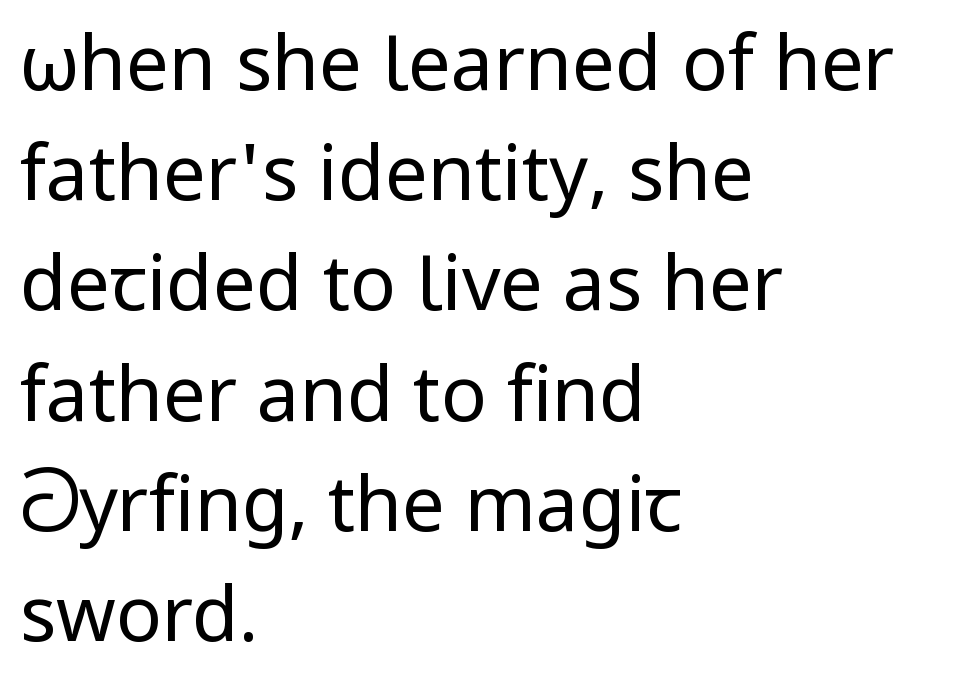
{"serif": "no", "italic": "no", "bold": "no", "weight": "regular", "width": "normal", "stroke_contrast": "low", "x_height": "medium", "monospaced": "no", "underline": "no", "align": "left", "line_spacing": "normal", "line_spacing_ratio": 1.45, "letter_spacing": "normal", "letter_spacing_em": 0.0, "glyph_px": 76}
